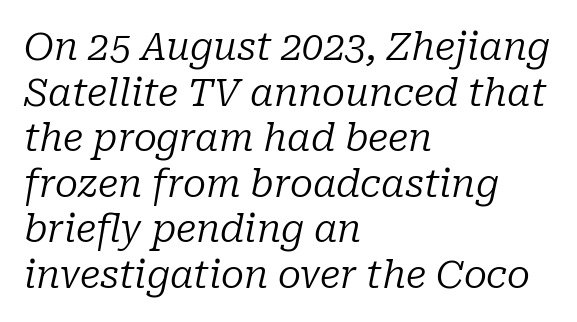
The image shows 38 px regular-weight serif type, italic (leaning right); set left-aligned, line spacing 1.2x, normal letter spacing, not underlined; low stroke contrast and a medium x-height.
